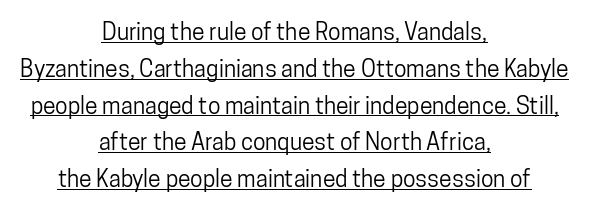
The image shows 23 px text type, upright; set centered, normal line spacing (1.6x), normal letter spacing, underlined.
